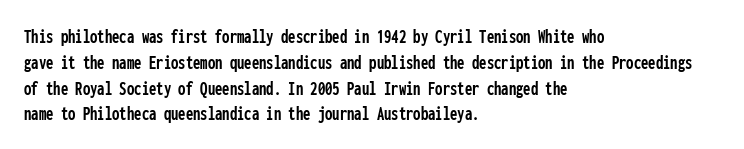
The image shows 21 px text type, upright; set left-aligned, line spacing 1.23x, normal letter spacing, not underlined.
